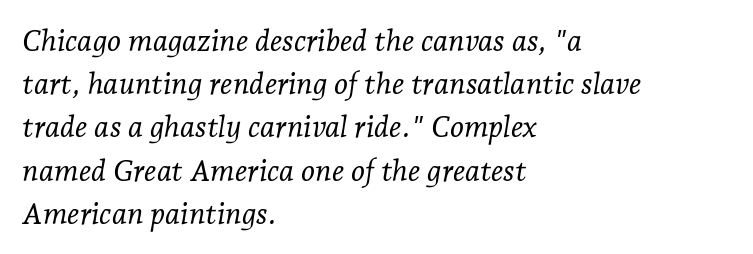
{"serif": "yes", "italic": "yes", "lean": "right", "slant_degrees": 7, "bold": "no", "weight": "light", "width": "normal", "stroke_contrast": "low", "x_height": "medium", "monospaced": "no", "underline": "no", "align": "left", "line_spacing": "normal", "line_spacing_ratio": 1.44, "letter_spacing": "normal", "letter_spacing_em": 0.0, "glyph_px": 30}
